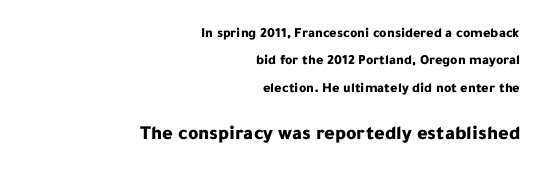
Interline gaps are noticeably wide in this sample. Emphasis by weight is at full strength: bold. Does the copy run flush right? Yes — the right margin is perfectly even. Any mark beneath the type? The region is blank.
